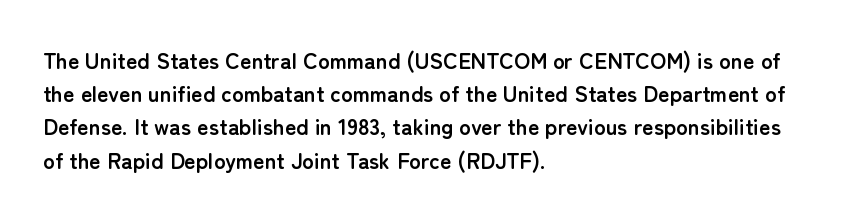
Leading matches the norm, producing a regular column. The area under the type is left untouched. Does extra space separate the letters? No, they use regular spacing. These lines were composed using upright roman letters.
